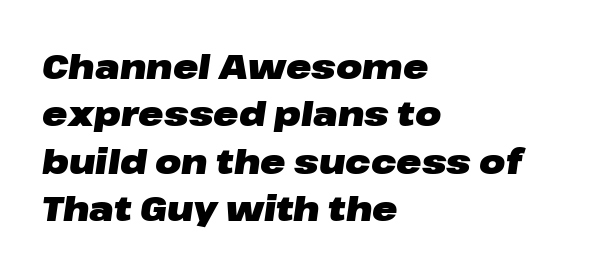
The image shows 34 px heavy, wide type, italic (leaning right); set left-aligned, normal line spacing (1.39x), normal letter spacing, not underlined; low stroke contrast and a medium x-height.
